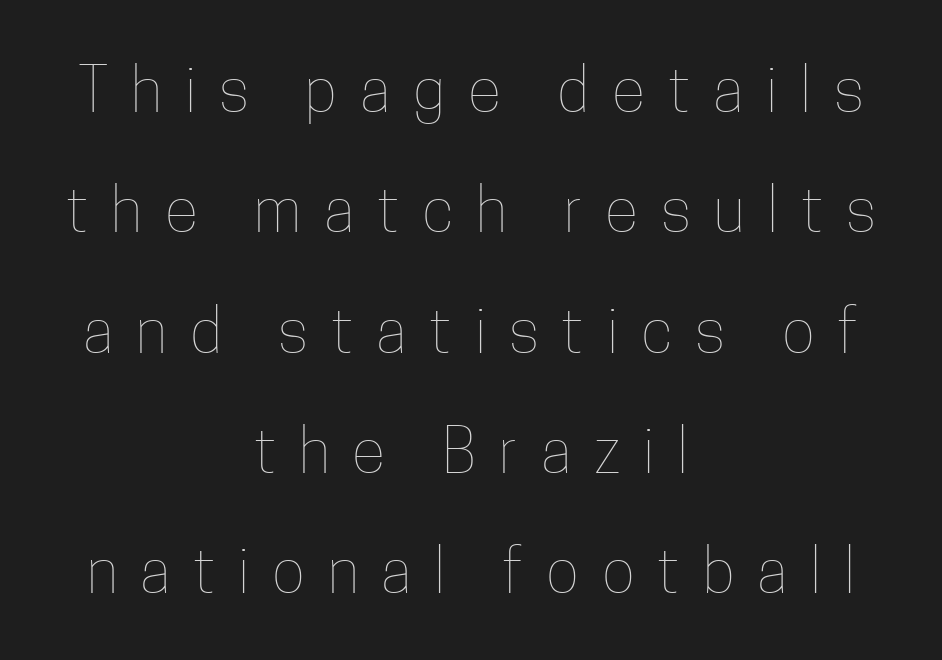
{"italic": "no", "bold": "no", "weight": "thin", "width": "condensed", "stroke_contrast": "low", "x_height": "medium", "monospaced": "no", "underline": "no", "align": "center", "line_spacing": "loose", "line_spacing_ratio": 1.94, "letter_spacing": "wide", "letter_spacing_em": 0.37, "glyph_px": 62}
